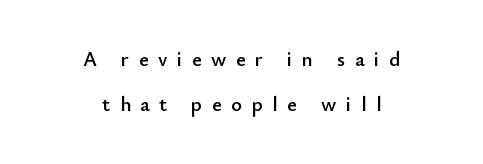
Q: Is the text italic (slanted)? A: No, it is upright.
Q: Is the text underlined? A: No.
Q: How is the paragraph aligned? A: Centered.
Q: Is the spacing between letters normal or unusually wide? A: Unusually wide.
Q: Is the spacing between lines tight, normal or loose? A: Loose.
